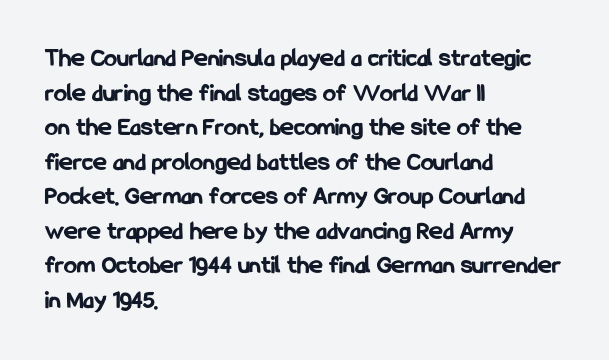
The image shows 26 px bold type, upright; set left-aligned, normal line spacing (1.33x), normal letter spacing, not underlined.
